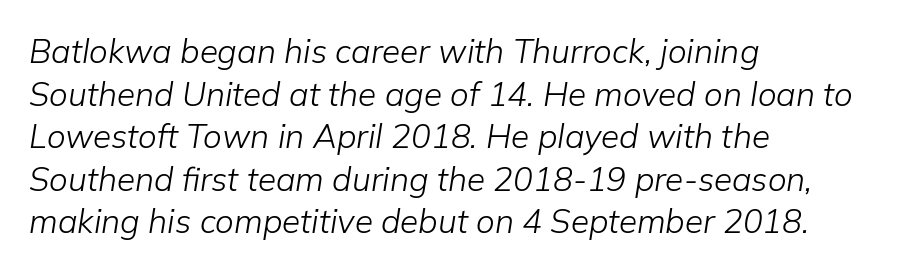
The image shows 33 px light type, italic (leaning right); set left-aligned, normal line spacing (1.29x), normal letter spacing, not underlined; low stroke contrast and a medium x-height.
